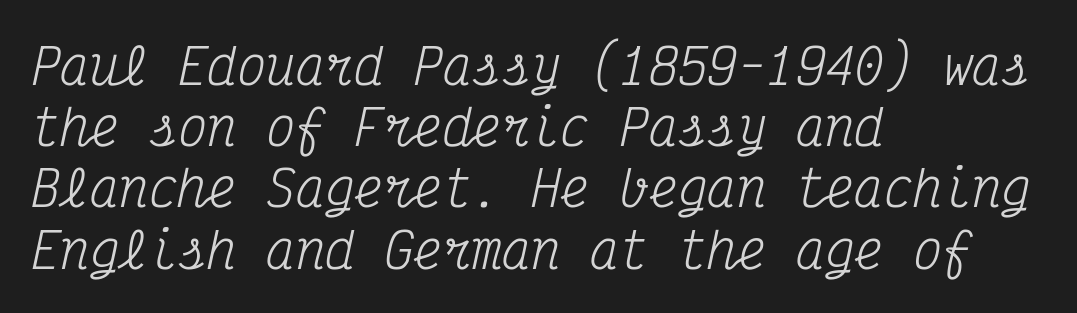
The image shows 49 px regular-weight, condensed serif type, italic (leaning right), monospaced; set left-aligned, normal line spacing (1.25x), normal letter spacing, not underlined; medium stroke contrast and a medium x-height.
